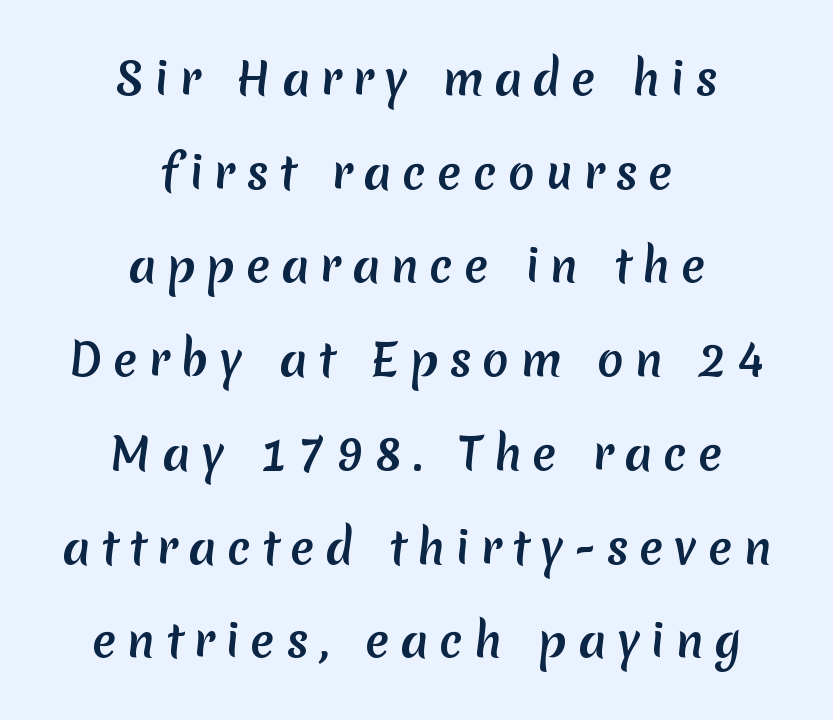
{"serif": "no", "width": "normal", "stroke_contrast": "medium", "x_height": "medium", "monospaced": "no", "underline": "no", "align": "center", "line_spacing": "loose", "line_spacing_ratio": 2.13, "letter_spacing": "wide", "letter_spacing_em": 0.25, "glyph_px": 44}
